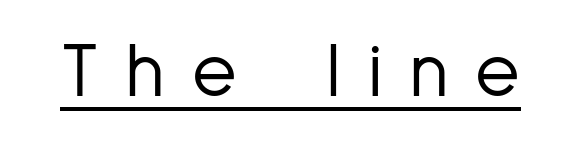
The image shows 77 px light, condensed sans-serif type, upright; set unusually wide letter spacing (+0.36 em), underlined; low stroke contrast and a medium x-height.
